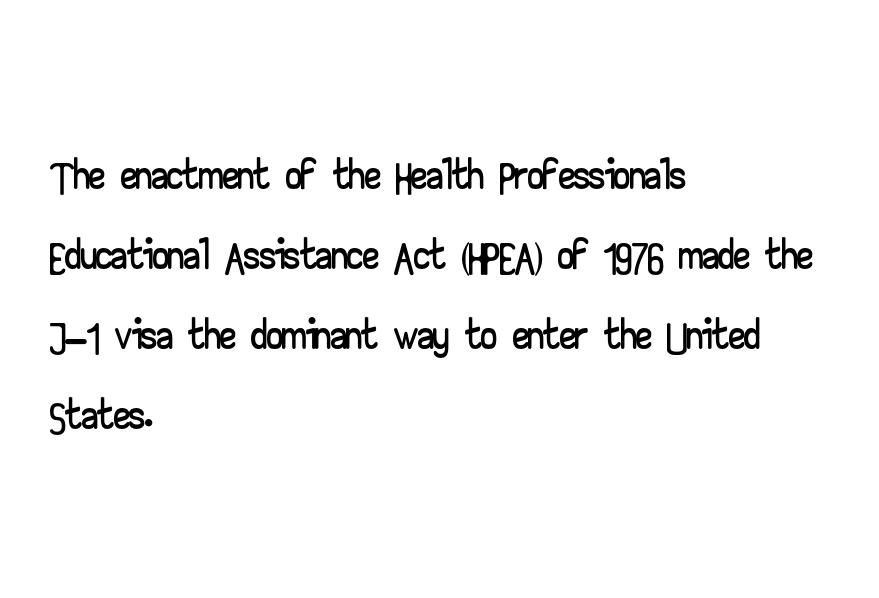
A typesetter would call this zero additional tracking. Characters remain perfectly vertical along every line. Rule under the text: the space is simply empty. Reading down the block, your eye returns to a fixed left position each line. The typeface chosen for these lines omits serifs. Each letter keeps its own natural width here, so spacing adapts to shape.
